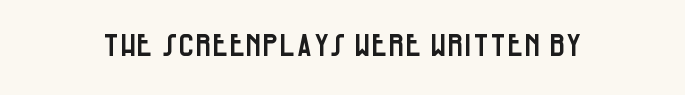
The image shows 30 px condensed sans-serif type, upright; set normal letter spacing, not underlined; low stroke contrast and a large x-height.
